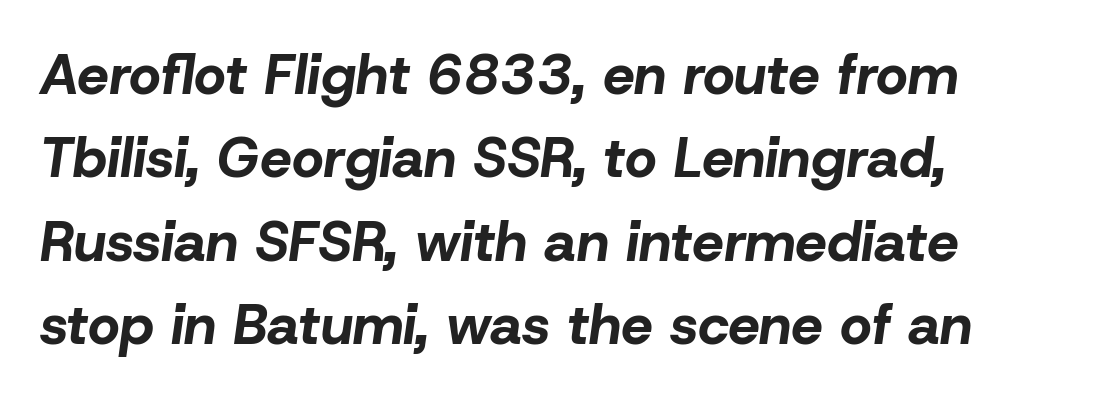
This is oblique type, the kind used for emphasis or titles. Leading matches the norm, producing a regular column. Layout note: lines flush left. Strong, thick strokes mark this as bold type.
